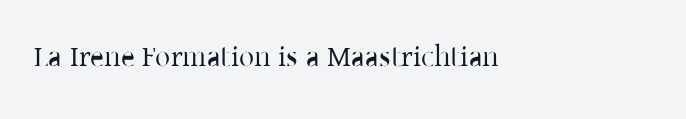
{"serif": "yes", "italic": "no", "width": "normal", "stroke_contrast": "low", "x_height": "medium", "monospaced": "no", "underline": "no", "letter_spacing": "normal", "letter_spacing_em": 0.0, "glyph_px": 30}
